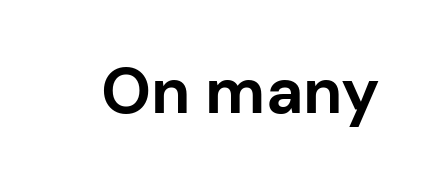
{"serif": "no", "italic": "no", "bold": "yes", "weight": "bold", "width": "normal", "stroke_contrast": "low", "x_height": "medium", "monospaced": "no", "underline": "no", "letter_spacing": "normal", "letter_spacing_em": 0.0, "glyph_px": 64}
